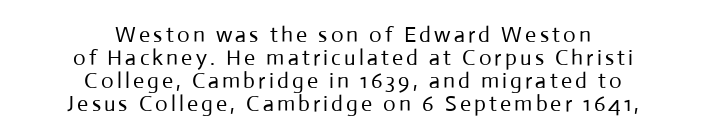
Q: Is the text bold? A: No.
Q: Is the text italic (slanted)? A: No, it is upright.
Q: Is the text underlined? A: No.
Q: How is the paragraph aligned? A: Centered.
Q: Is the spacing between lines tight, normal or loose? A: Tight.
